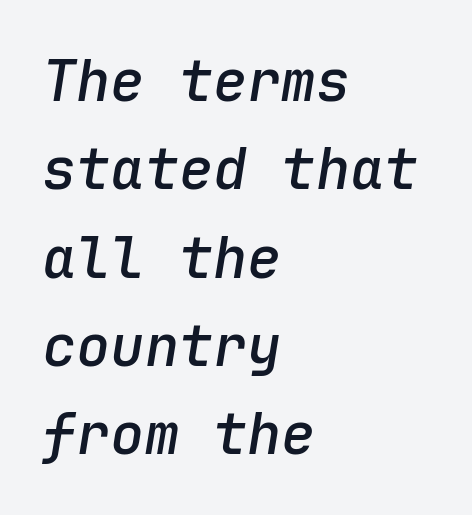
Honestly, the row spacing looks completely unremarkable. Students, this is semibold: more ink than regular, less than bold. If you drew a ruler down the left edge, every line would touch it. The space directly below the letters is spotless.
